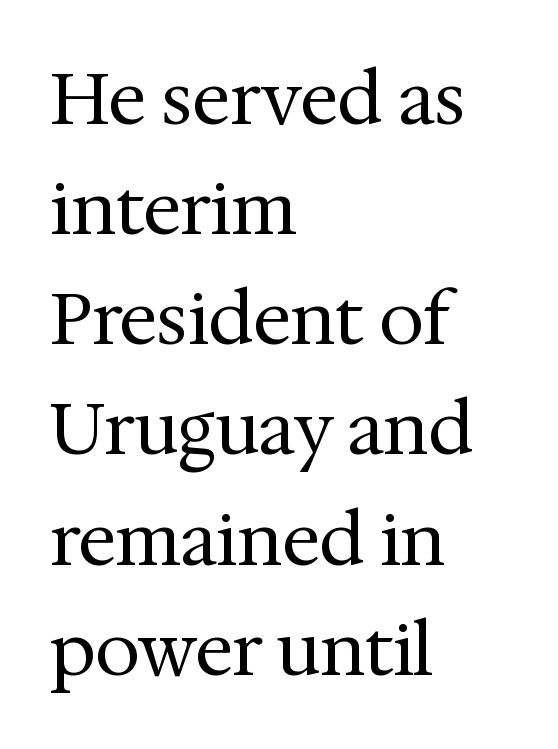
{"serif": "yes", "italic": "no", "bold": "no", "weight": "regular", "width": "normal", "stroke_contrast": "medium", "x_height": "medium", "monospaced": "no", "underline": "no", "align": "left", "line_spacing": "normal", "line_spacing_ratio": 1.53, "letter_spacing": "normal", "letter_spacing_em": 0.0, "glyph_px": 72}
